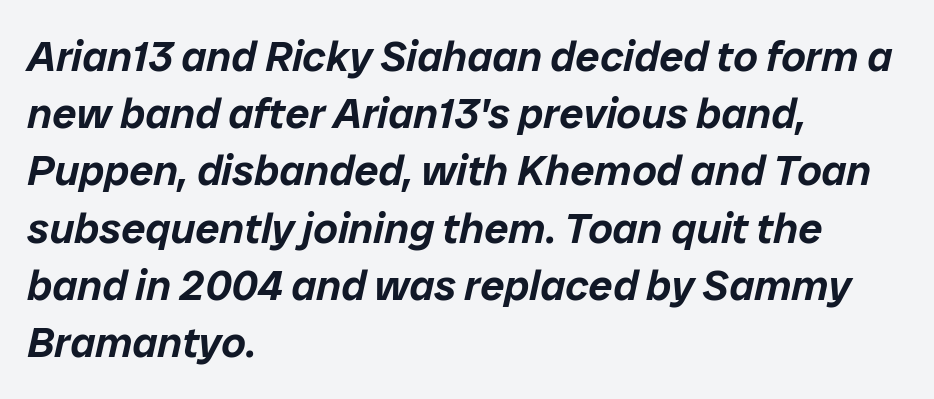
Q: Is the text italic (slanted)? A: Yes, it leans right by about 12 degrees.
Q: Is the text underlined? A: No.
Q: How is the paragraph aligned? A: Left-aligned.
Q: Is the spacing between letters normal or unusually wide? A: Normal.
Q: Is the spacing between lines tight, normal or loose? A: Normal.
Q: Width (condensed, normal, or wide)? A: Normal.
Q: Stroke contrast? A: Low.
Q: x-height? A: Medium.
Q: Monospaced? A: No.
